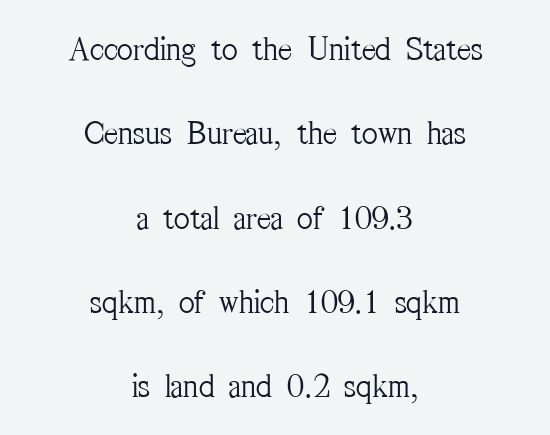
{"serif": "yes", "italic": "no", "bold": "no", "weight": "light", "width": "condensed", "stroke_contrast": "medium", "x_height": "medium", "monospaced": "no", "underline": "no", "align": "center", "line_spacing": "loose", "line_spacing_ratio": 2.48, "letter_spacing": "normal", "letter_spacing_em": 0.0, "glyph_px": 34}
